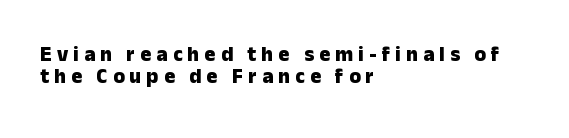
Q: Is the text bold? A: Yes.
Q: Is the text italic (slanted)? A: No, it is upright.
Q: Is the text underlined? A: No.
Q: How is the paragraph aligned? A: Left-aligned.
Q: Is the spacing between letters normal or unusually wide? A: Unusually wide.
Q: Is the spacing between lines tight, normal or loose? A: Tight.
